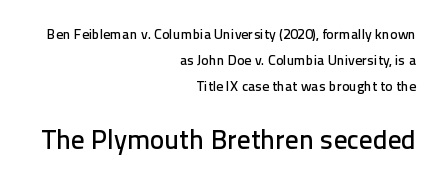
The image shows 27 px text type, upright; set right-aligned, line spacing 1.87x, normal letter spacing, not underlined; the second (bottom) block is 1.93x larger.
